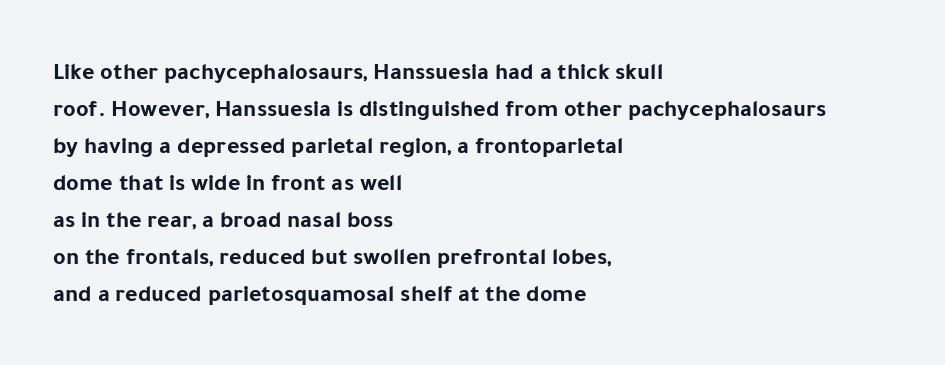
{"italic": "no", "bold": "yes", "underline": "no", "align": "left", "line_spacing": "normal", "line_spacing_ratio": 1.54, "letter_spacing": "normal", "letter_spacing_em": 0.0, "glyph_px": 24}
